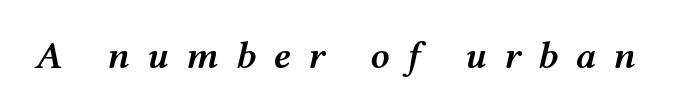
{"italic": "yes", "lean": "right", "slant_degrees": 12, "bold": "semi", "weight": "semibold", "width": "wide", "stroke_contrast": "medium", "x_height": "medium", "monospaced": "no", "underline": "no", "letter_spacing": "wide", "letter_spacing_em": 0.46, "glyph_px": 38}
